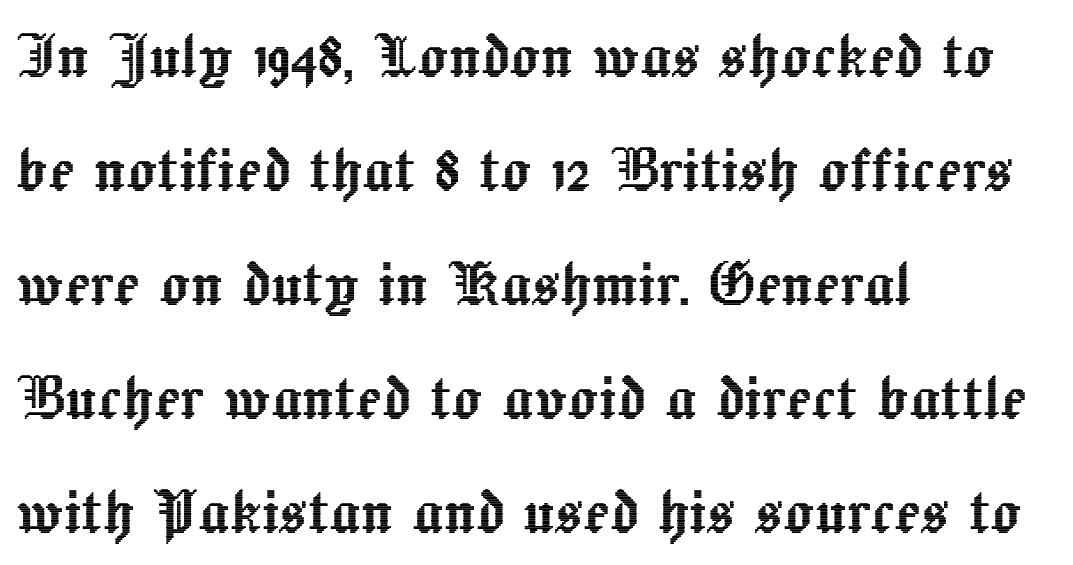
Q: Is the text italic (slanted)? A: No, it is upright.
Q: Is the text underlined? A: No.
Q: How is the paragraph aligned? A: Left-aligned.
Q: Is the spacing between letters normal or unusually wide? A: Normal.
Q: Is the spacing between lines tight, normal or loose? A: Normal.
Q: Width (condensed, normal, or wide)? A: Normal.
Q: x-height? A: Medium.
Q: Monospaced? A: No.
